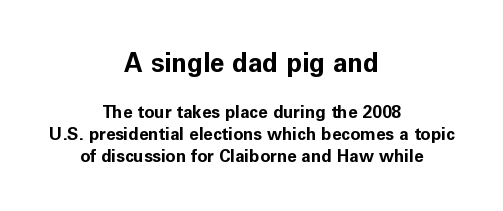
The image shows 26 px bold type, upright; set centered, normal line spacing (1.3x), normal letter spacing, not underlined; the first (top) block is 1.53x larger.
